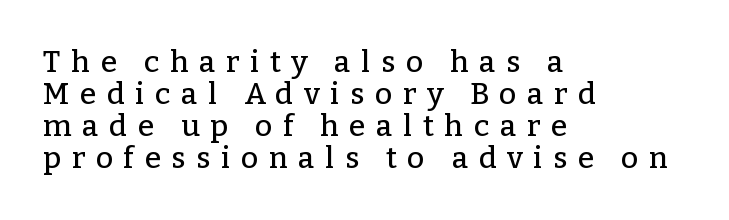
This is roman type, the default non-slanted kind. This sample uses a serif face. One glance says dense: line gaps are narrower than usual. One-word summary of the alignment: left. These lines are rendered in a variable-pitch font.
